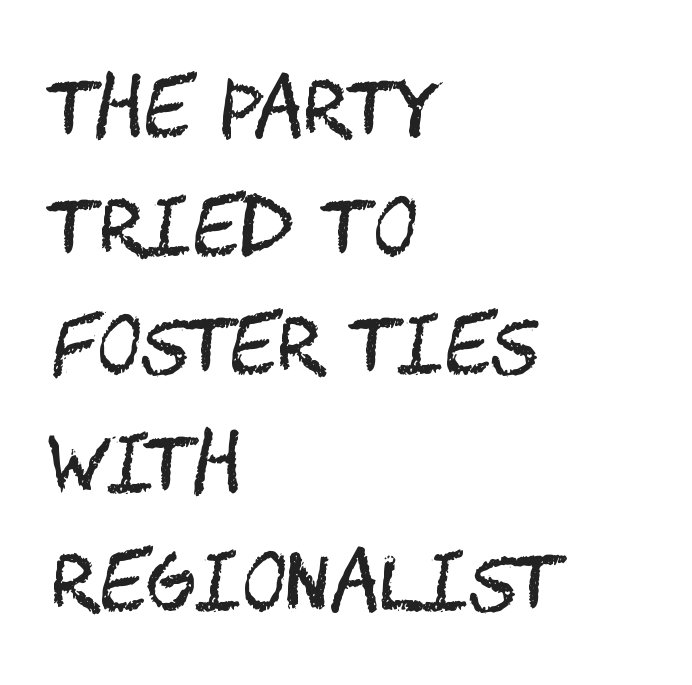
The image shows 76 px regular-weight, condensed sans-serif type, upright; set left-aligned, normal line spacing (1.56x), normal letter spacing, not underlined; medium stroke contrast and a large x-height.
